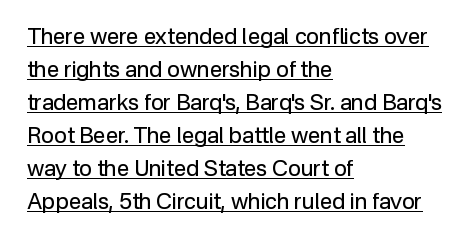
The image shows 22 px text type, upright; set left-aligned, normal line spacing (1.5x), normal letter spacing, underlined.
